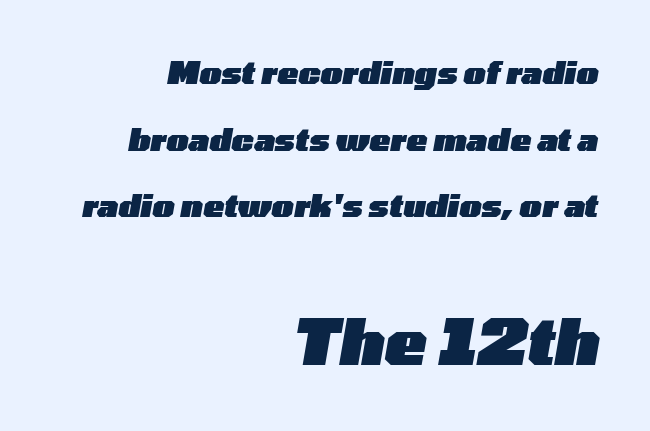
The image shows 62 px heavy, wide type, italic (leaning right); set right-aligned, loose line spacing (2.15x), normal letter spacing, not underlined; the second (bottom) block is 2.0x larger; low stroke contrast and a medium x-height.
